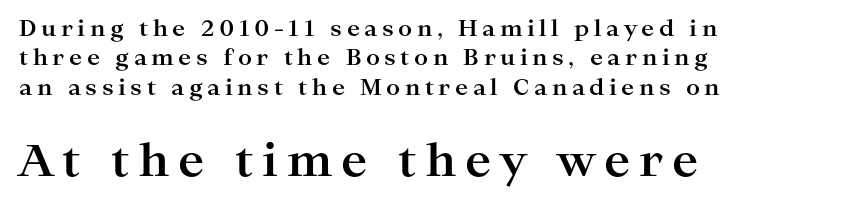
Stroke terminals: seriffed. Students, note that the glyphs here are deliberately spaced far apart. On the weight axis this lands at bold, roughly 700. The passage shown is typed in a proportional face where columns would drift. Posture: straight, roman, zero tilt.
